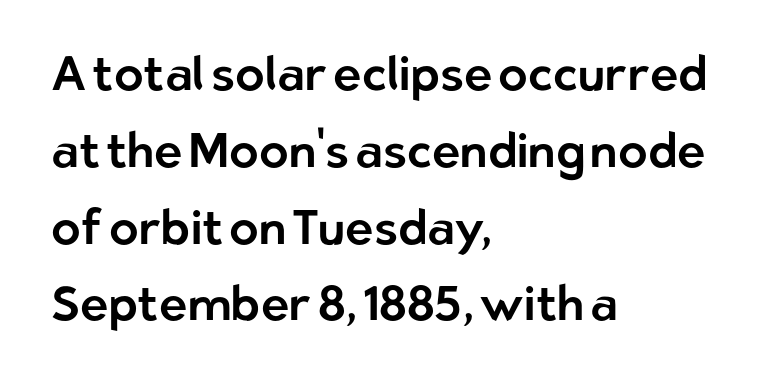
Q: Is the text italic (slanted)? A: No, it is upright.
Q: Is the typeface a serif or a sans-serif typeface? A: Sans-serif.
Q: Is the text underlined? A: No.
Q: How is the paragraph aligned? A: Left-aligned.
Q: Is the spacing between letters normal or unusually wide? A: Normal.
Q: Is the spacing between lines tight, normal or loose? A: Normal.
Q: Width (condensed, normal, or wide)? A: Normal.
Q: Stroke contrast? A: Low.
Q: x-height? A: Medium.
Q: Monospaced? A: No.
